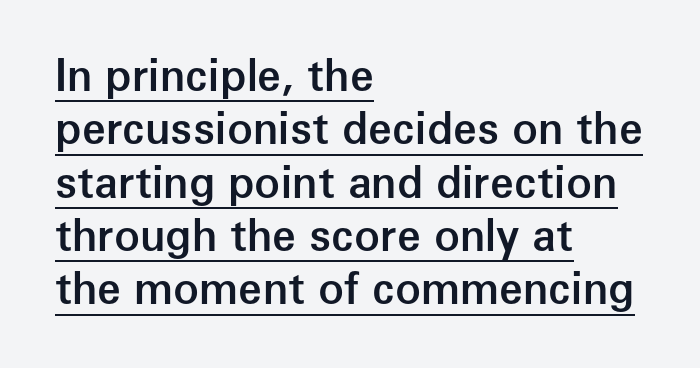
{"serif": "no", "italic": "no", "bold": "semi", "weight": "semibold", "width": "normal", "stroke_contrast": "low", "x_height": "medium", "monospaced": "no", "underline": "yes", "align": "left", "line_spacing_ratio": 1.24, "letter_spacing": "normal", "letter_spacing_em": 0.0, "glyph_px": 43}
